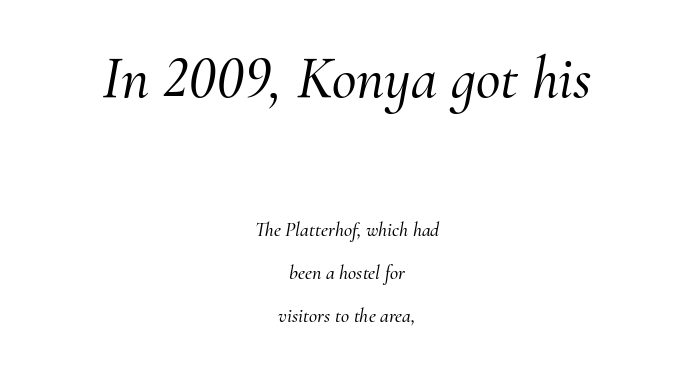
Q: Is the text italic (slanted)? A: Yes, it leans right by about 10 degrees.
Q: Is the typeface a serif or a sans-serif typeface? A: Serif.
Q: Is the text underlined? A: No.
Q: How is the paragraph aligned? A: Centered.
Q: Is the spacing between letters normal or unusually wide? A: Normal.
Q: Is the spacing between lines tight, normal or loose? A: Loose.
Q: Which block of text is set in a larger size, the first (top) or the second (bottom)? A: The first (top) one.
Q: Width (condensed, normal, or wide)? A: Normal.
Q: Stroke contrast? A: Medium.
Q: x-height? A: Small.
Q: Monospaced? A: No.
